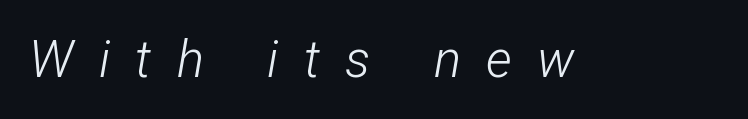
The image shows 51 px light, condensed type, italic (leaning right); set unusually wide letter spacing (+0.5 em), not underlined; low stroke contrast and a medium x-height.
